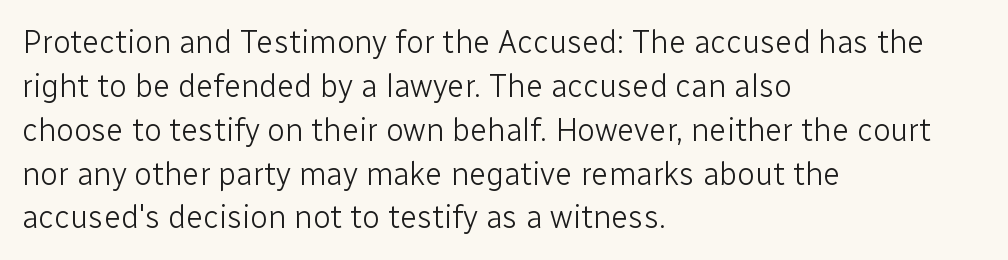
{"serif": "no", "italic": "no", "bold": "no", "weight": "light", "width": "normal", "stroke_contrast": "low", "x_height": "medium", "monospaced": "no", "underline": "no", "align": "left", "line_spacing": "normal", "line_spacing_ratio": 1.37, "letter_spacing": "normal", "letter_spacing_em": 0.0, "glyph_px": 32}
